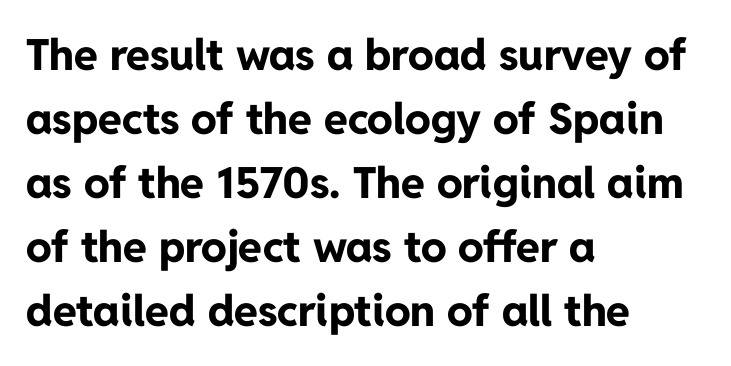
The image shows 43 px bold sans-serif type, upright; set left-aligned, normal line spacing (1.49x), normal letter spacing, not underlined; low stroke contrast and a medium x-height.
